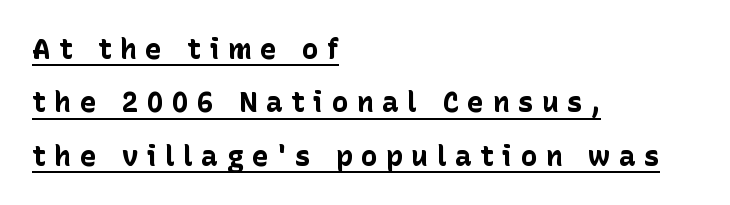
{"serif": "no", "italic": "no", "bold": "yes", "weight": "bold", "width": "normal", "stroke_contrast": "low", "x_height": "medium", "monospaced": "no", "underline": "yes", "align": "left", "line_spacing": "loose", "line_spacing_ratio": 1.91, "letter_spacing": "wide", "letter_spacing_em": 0.3, "glyph_px": 28}
